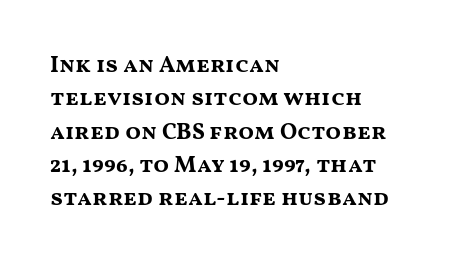
Q: Is the text bold? A: Yes.
Q: Is the text italic (slanted)? A: No, it is upright.
Q: Is the text underlined? A: No.
Q: How is the paragraph aligned? A: Left-aligned.
Q: Is the spacing between letters normal or unusually wide? A: Normal.
Q: Is the spacing between lines tight, normal or loose? A: Normal.
